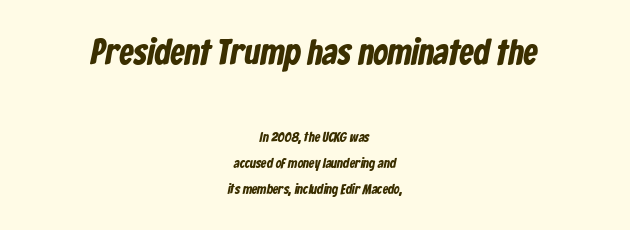
{"serif": "no", "width": "condensed", "stroke_contrast": "low", "x_height": "medium", "monospaced": "no", "underline": "no", "align": "center", "line_spacing_ratio": 1.86, "letter_spacing": "normal", "letter_spacing_em": 0.0, "larger_block": "first", "size_ratio": 2.57, "glyph_px": 36}
